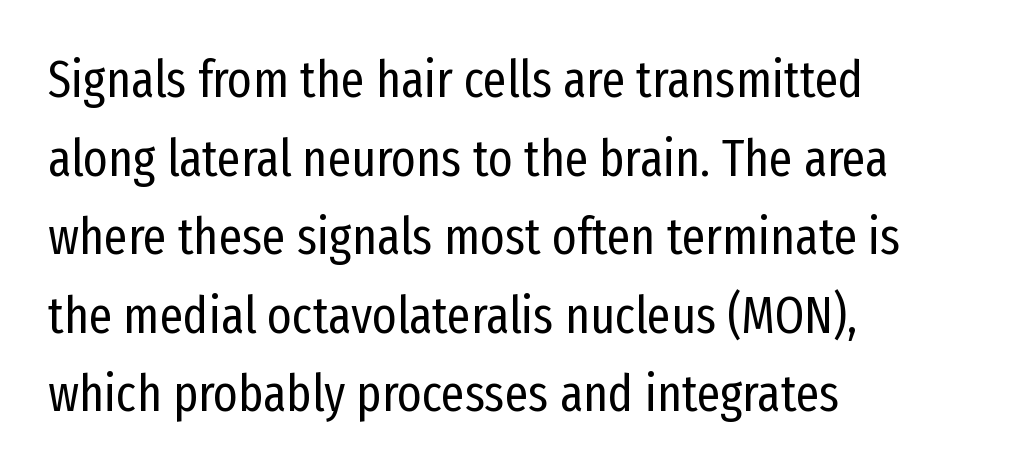
Q: Is the text bold? A: No.
Q: Is the text italic (slanted)? A: No, it is upright.
Q: Is the typeface a serif or a sans-serif typeface? A: Sans-serif.
Q: Is the text underlined? A: No.
Q: How is the paragraph aligned? A: Left-aligned.
Q: Is the spacing between letters normal or unusually wide? A: Normal.
Q: Is the spacing between lines tight, normal or loose? A: Normal.
Q: Width (condensed, normal, or wide)? A: Condensed.
Q: Stroke contrast? A: Low.
Q: x-height? A: Medium.
Q: Monospaced? A: No.
